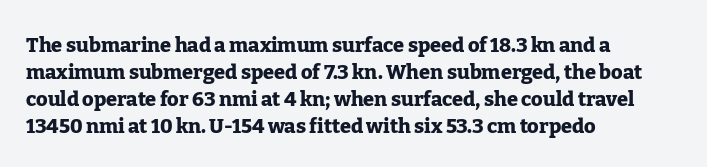
Q: Is the text bold? A: Yes.
Q: Is the text italic (slanted)? A: No, it is upright.
Q: Is the text underlined? A: No.
Q: How is the paragraph aligned? A: Left-aligned.
Q: Is the spacing between letters normal or unusually wide? A: Normal.
Q: Is the spacing between lines tight, normal or loose? A: Normal.
